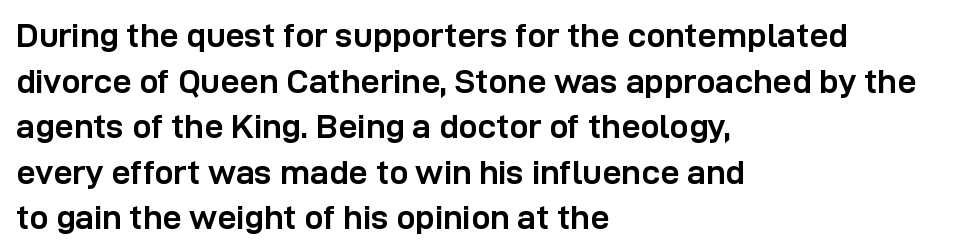
Q: Is the text bold? A: Yes.
Q: Is the text italic (slanted)? A: No, it is upright.
Q: Is the typeface a serif or a sans-serif typeface? A: Sans-serif.
Q: Is the text underlined? A: No.
Q: How is the paragraph aligned? A: Left-aligned.
Q: Is the spacing between letters normal or unusually wide? A: Normal.
Q: Is the spacing between lines tight, normal or loose? A: Normal.
Q: Width (condensed, normal, or wide)? A: Normal.
Q: Stroke contrast? A: Low.
Q: x-height? A: Medium.
Q: Monospaced? A: No.
